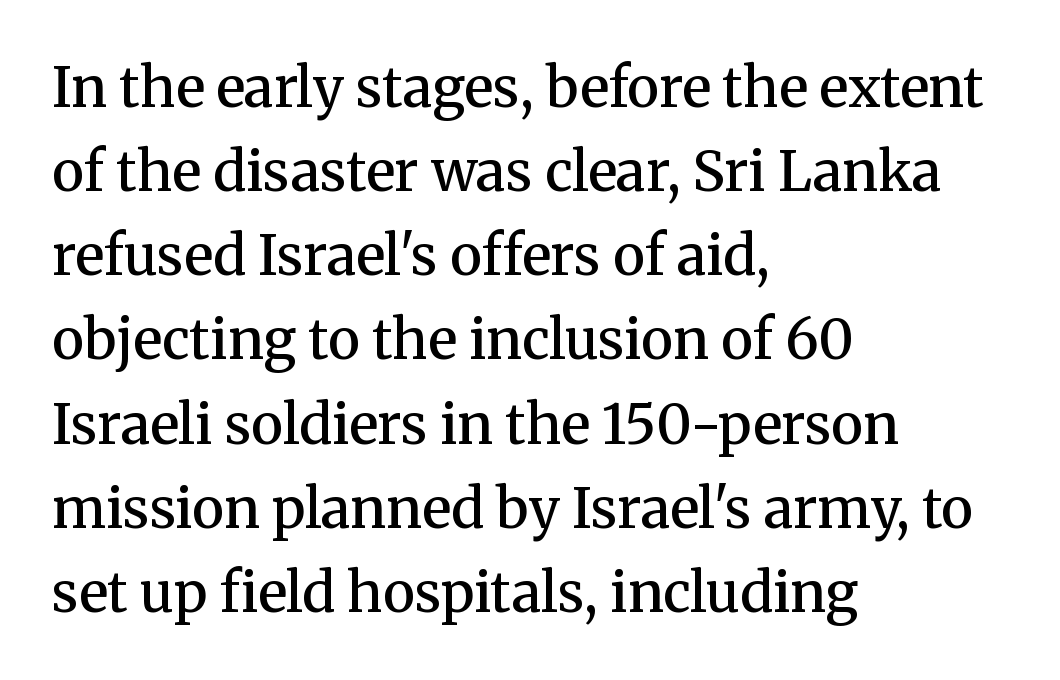
{"serif": "yes", "italic": "no", "bold": "semi", "weight": "semibold", "width": "normal", "stroke_contrast": "medium", "x_height": "medium", "monospaced": "no", "underline": "no", "align": "left", "line_spacing": "normal", "line_spacing_ratio": 1.53, "letter_spacing": "normal", "letter_spacing_em": 0.0, "glyph_px": 55}
